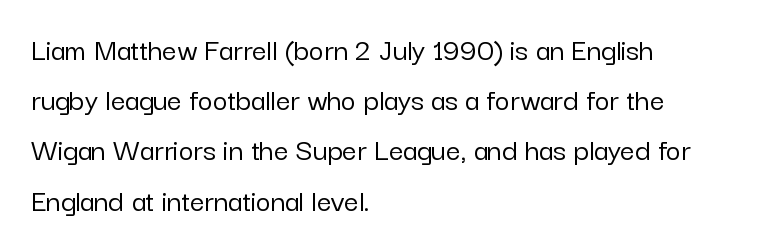
Q: Is the text italic (slanted)? A: No, it is upright.
Q: Is the typeface a serif or a sans-serif typeface? A: Sans-serif.
Q: Is the text underlined? A: No.
Q: How is the paragraph aligned? A: Left-aligned.
Q: Is the spacing between letters normal or unusually wide? A: Normal.
Q: Is the spacing between lines tight, normal or loose? A: Normal.
Q: Width (condensed, normal, or wide)? A: Normal.
Q: Stroke contrast? A: Low.
Q: x-height? A: Medium.
Q: Monospaced? A: No.
